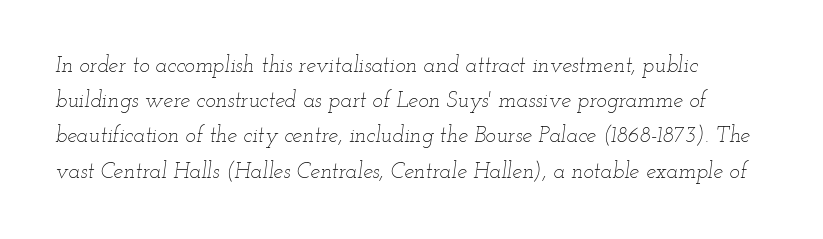
{"italic": "yes", "lean": "right", "slant_degrees": 12, "bold": "no", "underline": "no", "line_spacing": "normal", "line_spacing_ratio": 1.6, "letter_spacing": "normal", "letter_spacing_em": 0.0, "glyph_px": 22}
